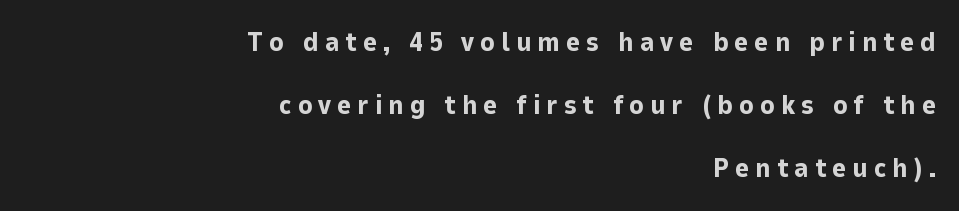
{"italic": "no", "bold": "yes", "underline": "no", "align": "right", "line_spacing": "loose", "line_spacing_ratio": 2.34, "letter_spacing": "wide", "letter_spacing_em": 0.22, "glyph_px": 27}
